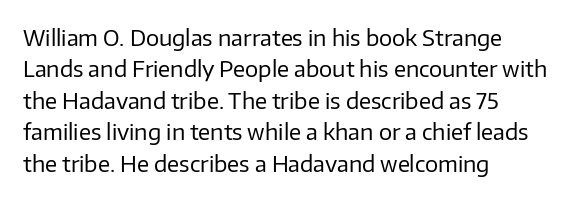
{"italic": "no", "bold": "no", "underline": "no", "align": "left", "line_spacing": "normal", "line_spacing_ratio": 1.43, "letter_spacing": "normal", "letter_spacing_em": 0.0, "glyph_px": 22}
